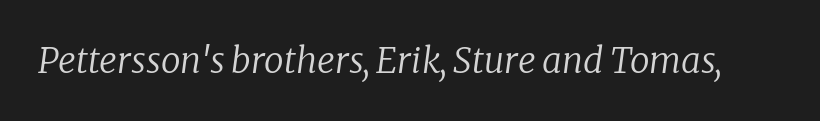
The weight tops out at a normal text grade. Character widths vary here, with narrow letters taking less room than wide ones. The passage shown leans; its letterforms are oblique. Are there feet on the stems? There are — it's a serif. The tracking reads as untouched default to a designer's eye. The words here are not underlined.
